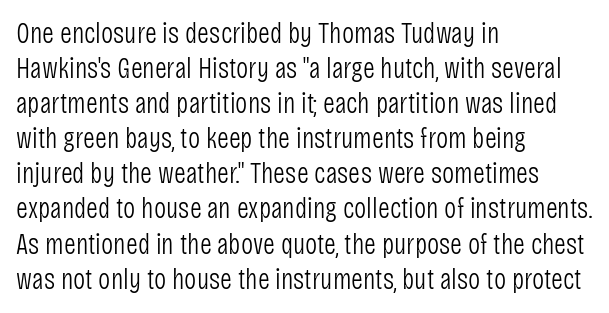
Q: Is the text bold? A: No.
Q: Is the text italic (slanted)? A: No, it is upright.
Q: Is the typeface a serif or a sans-serif typeface? A: Sans-serif.
Q: Is the text underlined? A: No.
Q: How is the paragraph aligned? A: Left-aligned.
Q: Is the spacing between letters normal or unusually wide? A: Normal.
Q: Width (condensed, normal, or wide)? A: Condensed.
Q: Stroke contrast? A: Low.
Q: x-height? A: Large.
Q: Monospaced? A: No.
